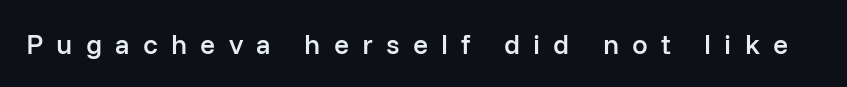
{"serif": "no", "italic": "no", "bold": "semi", "weight": "semibold", "width": "normal", "stroke_contrast": "low", "x_height": "medium", "monospaced": "no", "underline": "no", "letter_spacing": "wide", "letter_spacing_em": 0.47, "glyph_px": 28}
